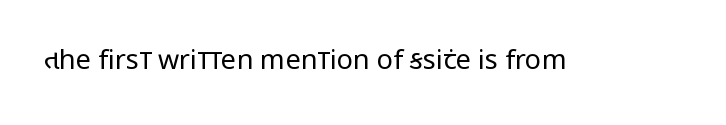
{"italic": "no", "bold": "no", "underline": "no", "letter_spacing": "normal", "letter_spacing_em": 0.0, "glyph_px": 27}
